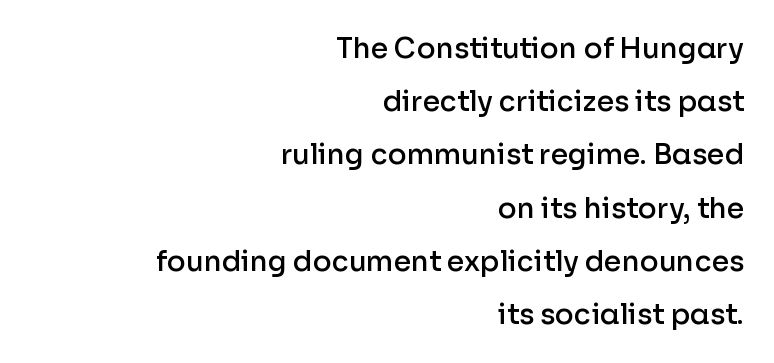
Q: Is the text bold? A: Semi-bold.
Q: Is the text italic (slanted)? A: No, it is upright.
Q: Is the typeface a serif or a sans-serif typeface? A: Sans-serif.
Q: Is the text underlined? A: No.
Q: How is the paragraph aligned? A: Right-aligned.
Q: Is the spacing between letters normal or unusually wide? A: Normal.
Q: Is the spacing between lines tight, normal or loose? A: Loose.
Q: Width (condensed, normal, or wide)? A: Normal.
Q: Stroke contrast? A: Low.
Q: x-height? A: Medium.
Q: Monospaced? A: No.
